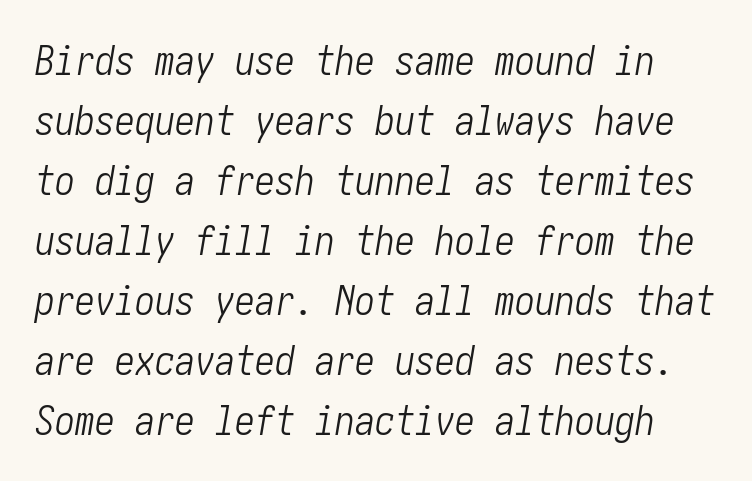
{"italic": "yes", "lean": "right", "slant_degrees": 10, "bold": "no", "weight": "light", "width": "condensed", "stroke_contrast": "low", "x_height": "medium", "underline": "no", "line_spacing": "normal", "line_spacing_ratio": 1.5, "letter_spacing": "normal", "letter_spacing_em": 0.0, "glyph_px": 40}
